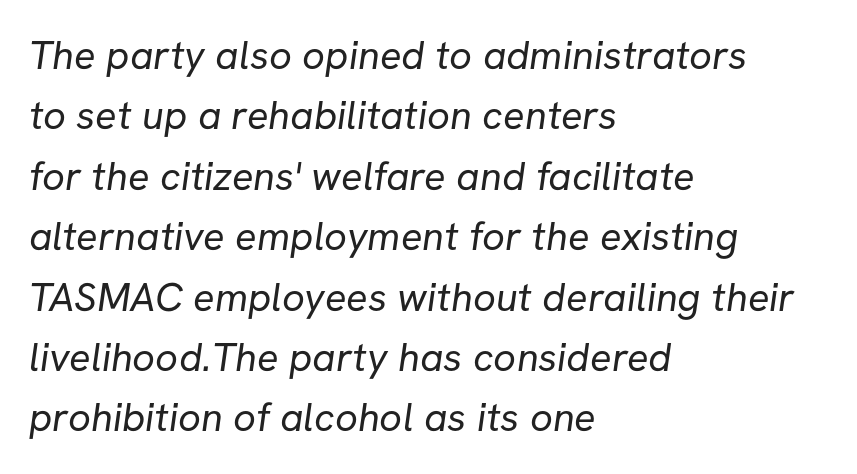
{"serif": "no", "bold": "no", "weight": "regular", "width": "normal", "stroke_contrast": "low", "x_height": "medium", "monospaced": "no", "underline": "no", "align": "left", "line_spacing": "normal", "line_spacing_ratio": 1.51, "letter_spacing": "normal", "letter_spacing_em": 0.0, "glyph_px": 40}
